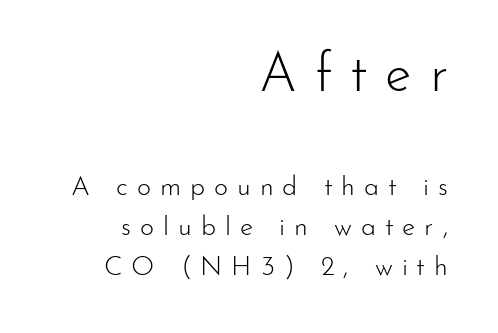
Words appear elongated and porous because spacing is wide. Glance below the letters and you will spot only blank space. A typesetter would call this leading conventional body-copy spacing. One-word summary of the alignment: right. The characters are drawn with everyday or finer stroke widths. The face used here appears at its bigger size in the upper chunk.
